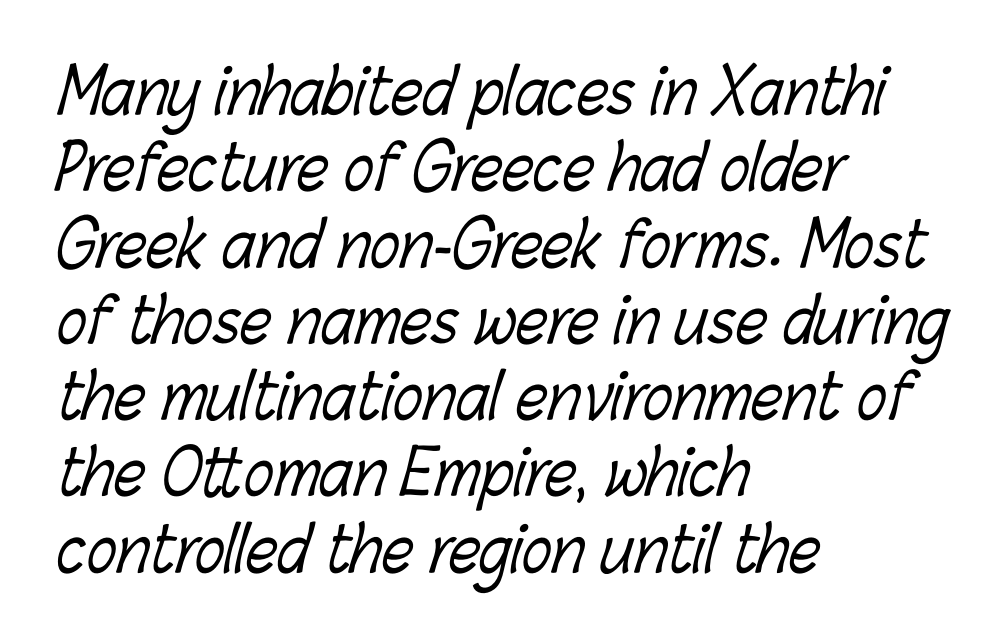
Honestly, the letter spacing is just normal — you wouldn't notice it. The text block is weighted toward the left margin, trailing off unevenly rightward. Proportional: the letters do not fall into vertical columns. Type without underlining. These glyphs show unthickened strokes, regular width or finer.
